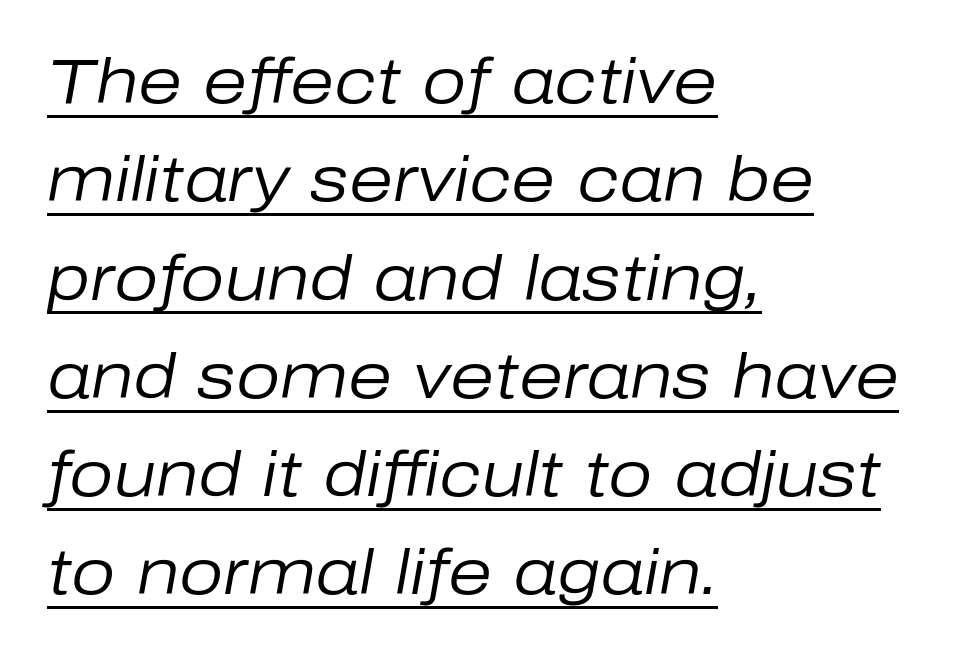
Q: Is the text bold? A: No.
Q: Is the text italic (slanted)? A: Yes, it leans right by about 10 degrees.
Q: Is the text underlined? A: Yes.
Q: How is the paragraph aligned? A: Left-aligned.
Q: Is the spacing between letters normal or unusually wide? A: Normal.
Q: Is the spacing between lines tight, normal or loose? A: Normal.
Q: Width (condensed, normal, or wide)? A: Normal.
Q: Stroke contrast? A: Low.
Q: x-height? A: Medium.
Q: Monospaced? A: No.
